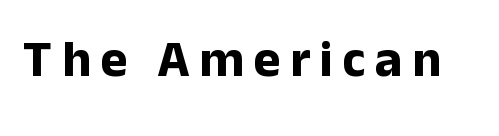
Q: Is the text bold? A: Yes.
Q: Is the text italic (slanted)? A: No, it is upright.
Q: Is the typeface a serif or a sans-serif typeface? A: Sans-serif.
Q: Is the text underlined? A: No.
Q: Width (condensed, normal, or wide)? A: Normal.
Q: Stroke contrast? A: Low.
Q: x-height? A: Medium.
Q: Monospaced? A: No.
